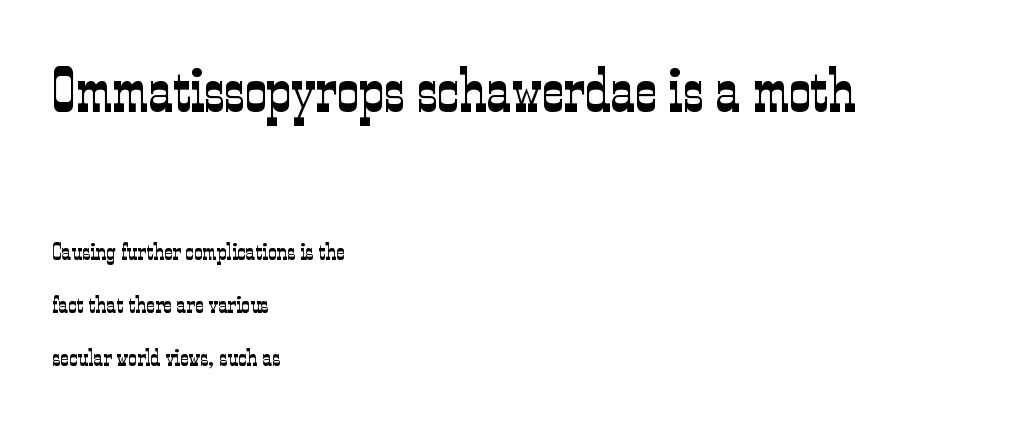
The designer went with a serif here, giving each stem small feet. The typeface has the unassuming heft of standard copy or less. Letter spacing: default. Leftover space on each line is placed entirely after the last word.
